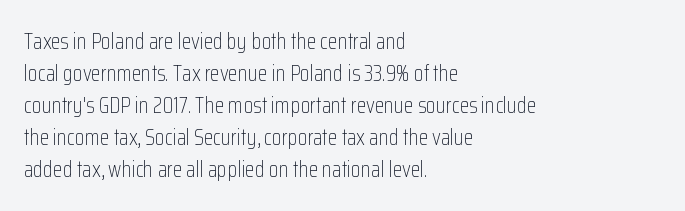
{"italic": "no", "bold": "no", "underline": "no", "align": "left", "line_spacing": "normal", "line_spacing_ratio": 1.45, "letter_spacing": "normal", "letter_spacing_em": 0.0, "glyph_px": 22}
